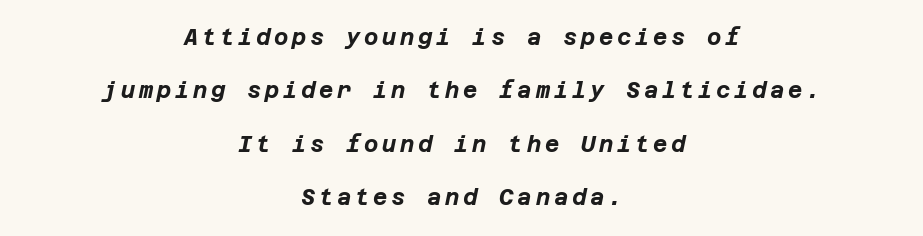
The image shows 22 px bold type, italic (leaning right); set centered, loose line spacing (2.43x), not underlined.
